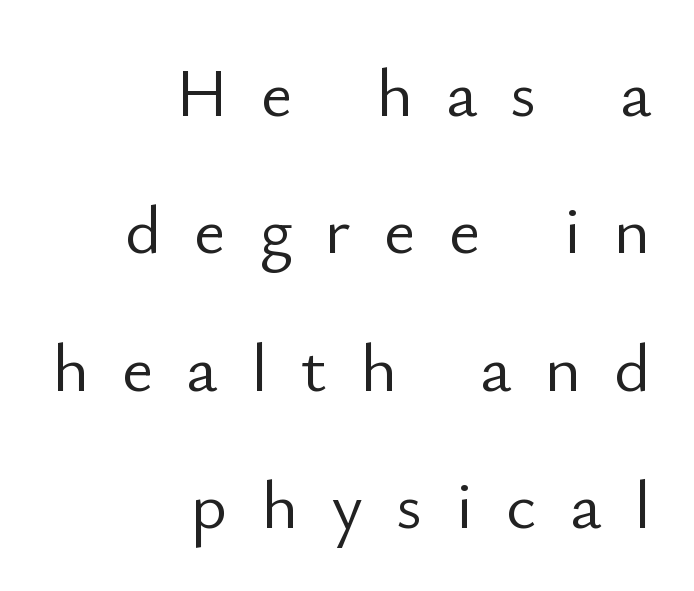
Look at the bottom of the vertical strokes: they stop flat, with no serifs. Heft: none added — not bold. The letters advance in unequal steps, a hallmark of proportional type. If you measured baseline to baseline, you'd find a long distance. Casual observation: everything's shoved over to the right. Vertical strokes here are truly vertical.
